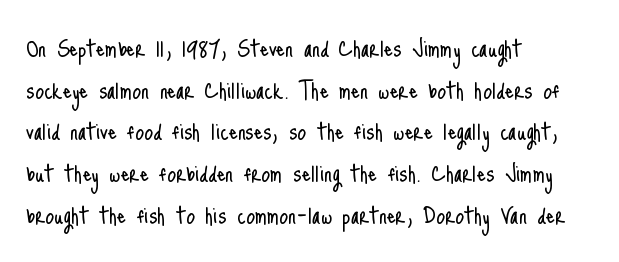
The image shows 28 px light, condensed sans-serif type, upright; set left-aligned, normal line spacing (1.49x), normal letter spacing, not underlined; low stroke contrast and a small x-height.
